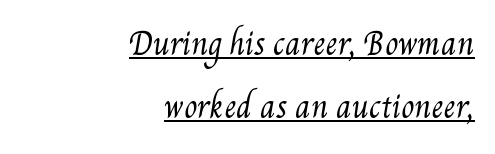
Students, observe: this is what heavily led, spacious text looks like. Honestly, the underline is the first thing you notice here. Here the designer chose a conventional face with non-uniform glyph widths. This sample is right-justified, so line beginnings fall wherever the words allow.
